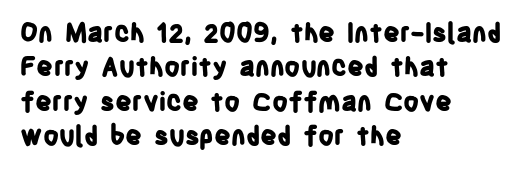
Q: Is the text bold? A: Yes.
Q: Is the text italic (slanted)? A: No, it is upright.
Q: Is the text underlined? A: No.
Q: How is the paragraph aligned? A: Left-aligned.
Q: Is the spacing between letters normal or unusually wide? A: Normal.
Q: Is the spacing between lines tight, normal or loose? A: Normal.
